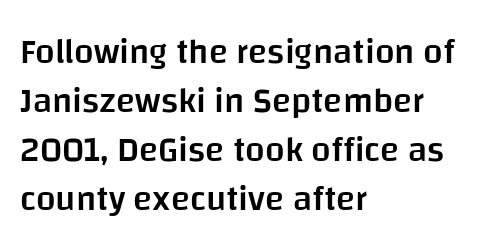
Q: Is the text bold? A: Semi-bold.
Q: Is the text italic (slanted)? A: No, it is upright.
Q: Is the typeface a serif or a sans-serif typeface? A: Sans-serif.
Q: Is the text underlined? A: No.
Q: How is the paragraph aligned? A: Left-aligned.
Q: Is the spacing between letters normal or unusually wide? A: Normal.
Q: Is the spacing between lines tight, normal or loose? A: Normal.
Q: Width (condensed, normal, or wide)? A: Normal.
Q: Stroke contrast? A: Low.
Q: x-height? A: Large.
Q: Monospaced? A: No.
